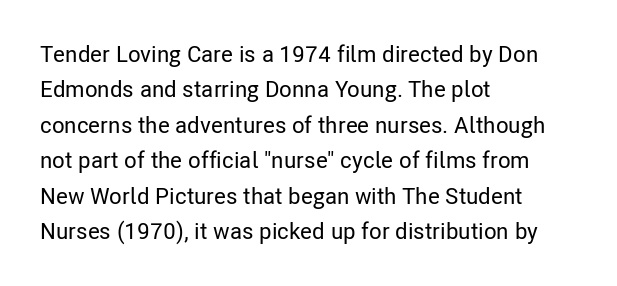
The image shows 23 px text type, upright; set left-aligned, normal line spacing (1.54x), normal letter spacing, not underlined.
